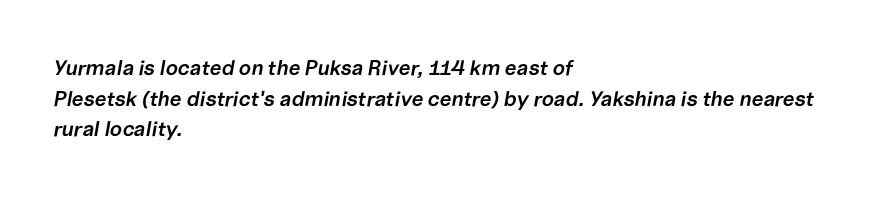
Q: Is the text bold? A: Semi-bold.
Q: Is the text italic (slanted)? A: Yes, it leans right by about 10 degrees.
Q: Is the text underlined? A: No.
Q: How is the paragraph aligned? A: Left-aligned.
Q: Is the spacing between letters normal or unusually wide? A: Normal.
Q: Is the spacing between lines tight, normal or loose? A: Normal.
